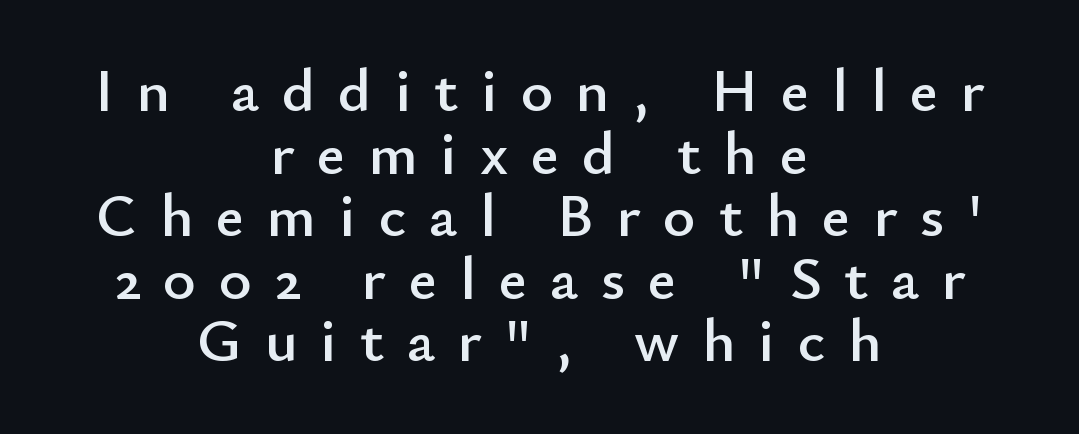
{"serif": "no", "italic": "no", "width": "normal", "stroke_contrast": "low", "x_height": "small", "monospaced": "no", "underline": "no", "align": "center", "line_spacing": "tight", "line_spacing_ratio": 1.01, "letter_spacing": "wide", "letter_spacing_em": 0.37, "glyph_px": 62}
